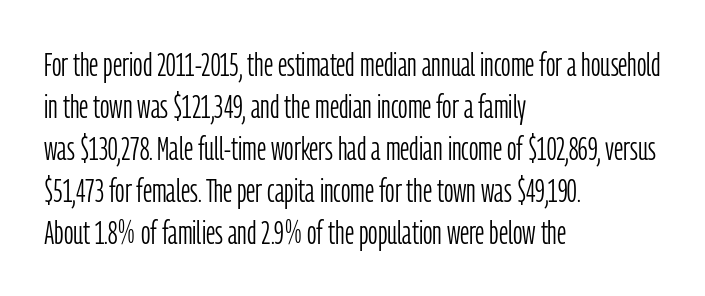
The image shows 33 px light, condensed sans-serif type, upright; set left-aligned, normal line spacing (1.27x), normal letter spacing, not underlined; low stroke contrast and a medium x-height.
